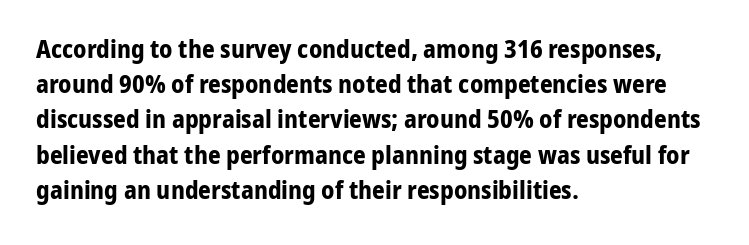
Here the glyphs are tracked normally, forming tight word shapes. Posture: upright roman. Plain, unruled lines of type. Leading matches the norm, producing a regular column.
